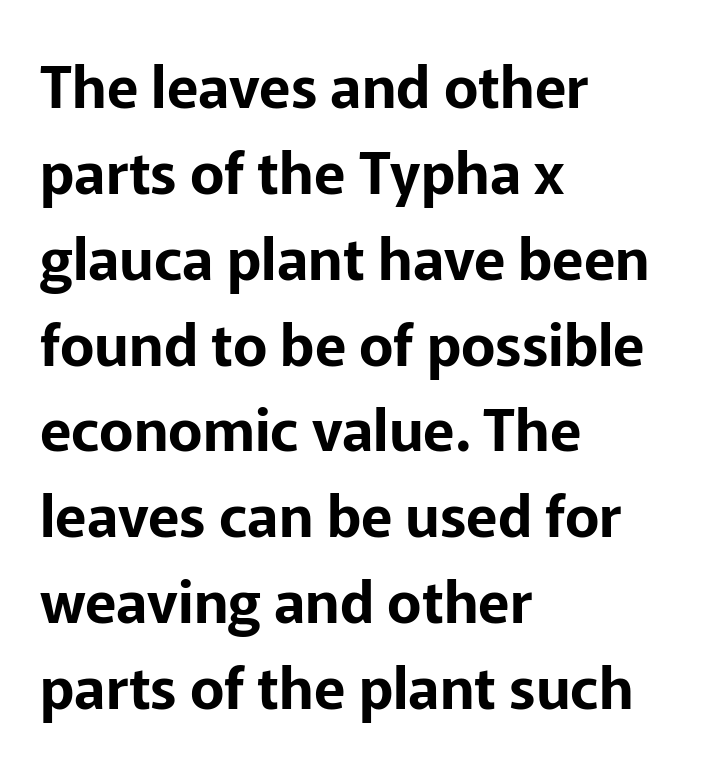
The image shows 58 px sans-serif type, upright; set left-aligned, normal line spacing (1.48x), normal letter spacing, not underlined; low stroke contrast and a medium x-height.
